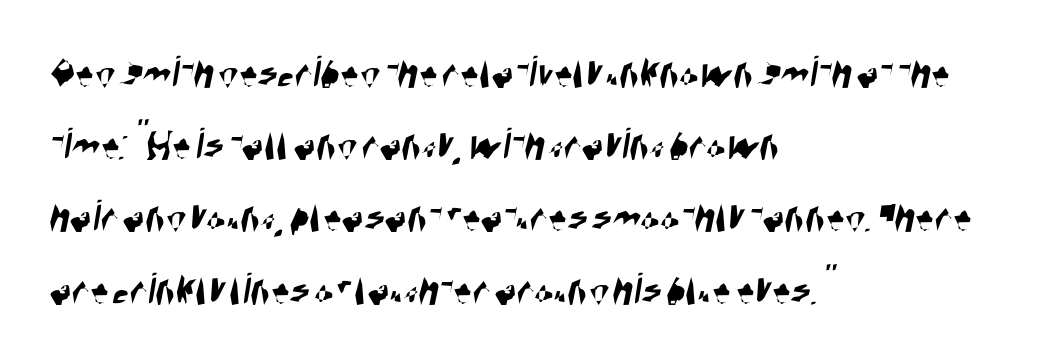
The image shows 46 px condensed sans-serif type; set left-aligned, normal line spacing (1.57x), normal letter spacing, not underlined; high stroke contrast and a large x-height.
